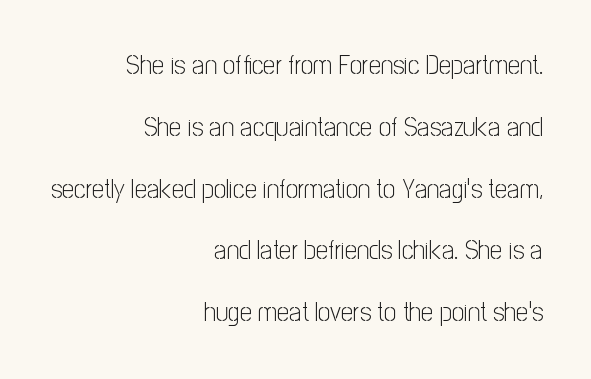
Q: Is the text bold? A: No.
Q: Is the text italic (slanted)? A: No, it is upright.
Q: Is the text underlined? A: No.
Q: How is the paragraph aligned? A: Right-aligned.
Q: Is the spacing between letters normal or unusually wide? A: Normal.
Q: Is the spacing between lines tight, normal or loose? A: Loose.
